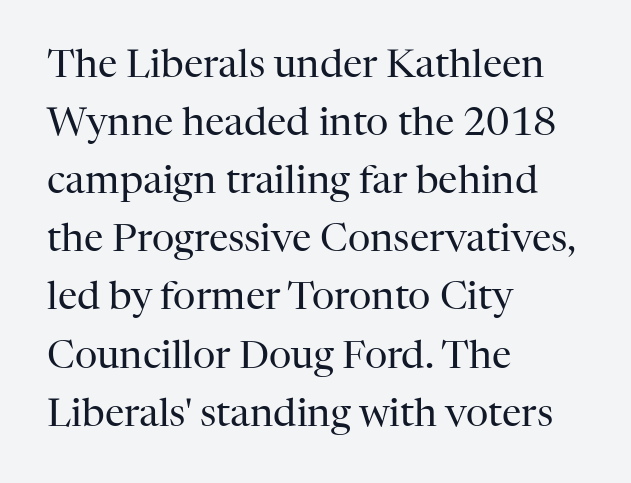
Just letters on the line, the space beneath them empty. Check where the strokes stop: tiny serifs finish them off. This sample uses plain, unmodified letter spacing. The lines are quadded left. Looks like regular typesetting: each glyph gets only the width it needs. This sample uses an upright cut, with every glyph sitting square on the baseline.
